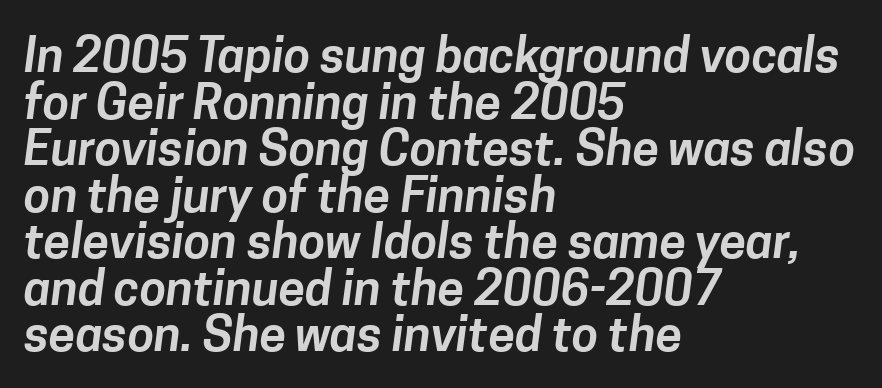
This sample has the flowing, uneven cadence of proportional lettering. Compared with typical paragraphs, the rows here are closer together. Descenders are the only things crossing below the line. Examine the stroke ends and you'll find no serifs.
